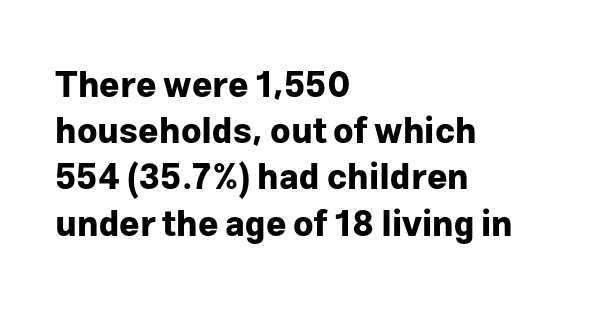
In CSS terms this would be text-align: left. The face used here is proportionally spaced, like ordinary book or web type. Nobody touched the tracking dial on this one. Summary of vertical rhythm: regular, with standard interline spacing. The font family rendered here belongs to the sans-serif group. What weight is shown? A full bold with thick strokes.
